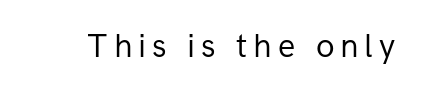
Q: Is the text bold? A: No.
Q: Is the text italic (slanted)? A: No, it is upright.
Q: Is the typeface a serif or a sans-serif typeface? A: Sans-serif.
Q: Is the text underlined? A: No.
Q: Width (condensed, normal, or wide)? A: Normal.
Q: Stroke contrast? A: Low.
Q: x-height? A: Medium.
Q: Monospaced? A: No.
